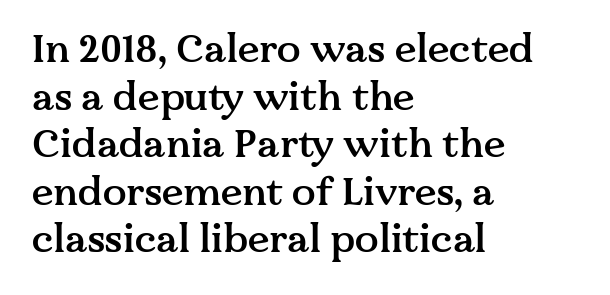
Q: Is the text bold? A: Semi-bold.
Q: Is the text italic (slanted)? A: No, it is upright.
Q: Is the typeface a serif or a sans-serif typeface? A: Serif.
Q: Is the text underlined? A: No.
Q: How is the paragraph aligned? A: Left-aligned.
Q: Is the spacing between letters normal or unusually wide? A: Normal.
Q: Width (condensed, normal, or wide)? A: Normal.
Q: Stroke contrast? A: Medium.
Q: x-height? A: Medium.
Q: Monospaced? A: No.
